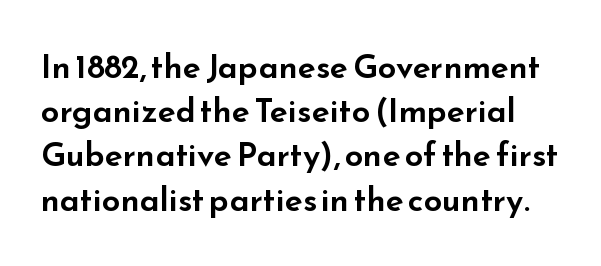
Q: Is the text italic (slanted)? A: No, it is upright.
Q: Is the typeface a serif or a sans-serif typeface? A: Sans-serif.
Q: Is the text underlined? A: No.
Q: Is the spacing between letters normal or unusually wide? A: Normal.
Q: Is the spacing between lines tight, normal or loose? A: Normal.
Q: Width (condensed, normal, or wide)? A: Wide.
Q: Stroke contrast? A: Low.
Q: x-height? A: Small.
Q: Monospaced? A: No.
